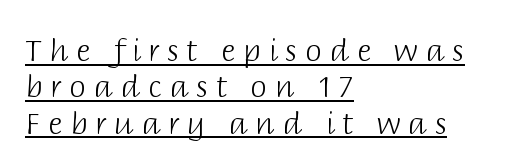
Q: Is the text bold? A: No.
Q: Is the text italic (slanted)? A: No, it is upright.
Q: Is the typeface a serif or a sans-serif typeface? A: Sans-serif.
Q: Is the text underlined? A: Yes.
Q: How is the paragraph aligned? A: Left-aligned.
Q: Is the spacing between letters normal or unusually wide? A: Unusually wide.
Q: Width (condensed, normal, or wide)? A: Normal.
Q: Stroke contrast? A: Low.
Q: x-height? A: Large.
Q: Monospaced? A: No.
